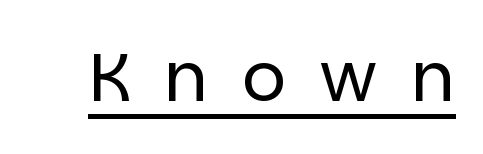
Q: Is the text bold? A: No.
Q: Is the text italic (slanted)? A: No, it is upright.
Q: Is the typeface a serif or a sans-serif typeface? A: Sans-serif.
Q: Is the text underlined? A: Yes.
Q: Is the spacing between letters normal or unusually wide? A: Unusually wide.
Q: Width (condensed, normal, or wide)? A: Normal.
Q: Stroke contrast? A: Low.
Q: x-height? A: Large.
Q: Monospaced? A: No.
